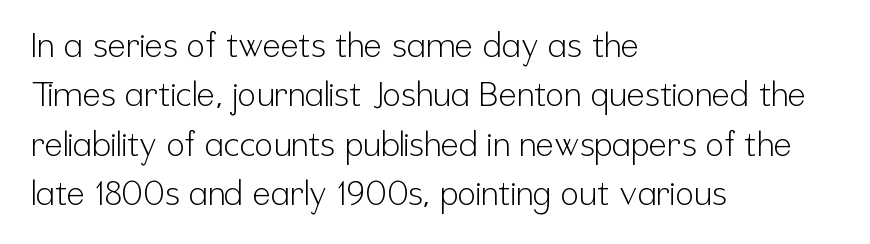
The typesetter chose a ragged-right arrangement here. Line spacing here is normal. The foot of each line stays bare and open. Is the letter spacing exaggerated? No — it looks like the ordinary default. Posture: vertical.
